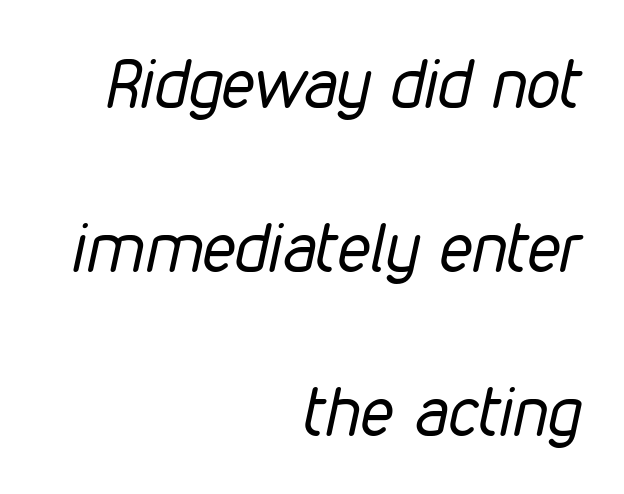
{"italic": "yes", "lean": "right", "slant_degrees": 12, "bold": "no", "weight": "regular", "width": "condensed", "stroke_contrast": "low", "x_height": "medium", "monospaced": "no", "underline": "no", "align": "right", "line_spacing": "loose", "line_spacing_ratio": 2.45, "letter_spacing": "normal", "letter_spacing_em": 0.0, "glyph_px": 67}
